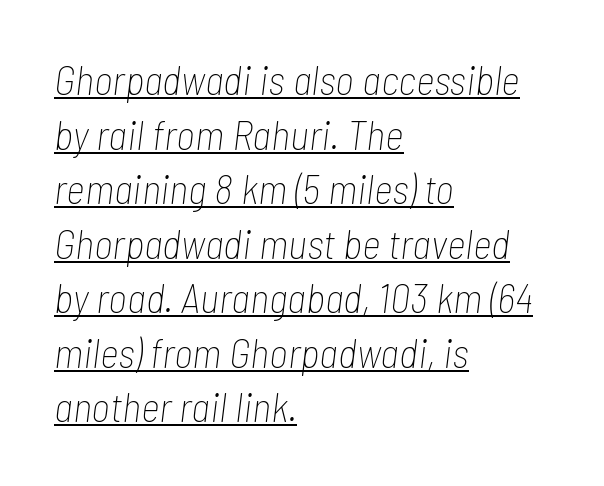
Q: Is the text bold? A: No.
Q: Is the text italic (slanted)? A: Yes, it leans right by about 7 degrees.
Q: Is the text underlined? A: Yes.
Q: How is the paragraph aligned? A: Left-aligned.
Q: Is the spacing between letters normal or unusually wide? A: Normal.
Q: Is the spacing between lines tight, normal or loose? A: Normal.
Q: Width (condensed, normal, or wide)? A: Condensed.
Q: Stroke contrast? A: Low.
Q: x-height? A: Medium.
Q: Monospaced? A: No.
